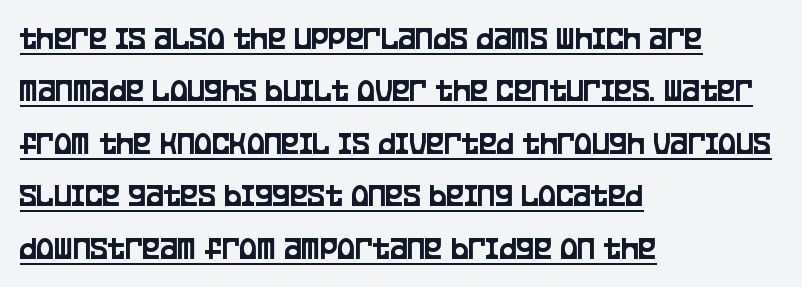
The image shows 33 px condensed sans-serif type, upright; set left-aligned, normal line spacing (1.59x), normal letter spacing, underlined; low stroke contrast and a large x-height.
